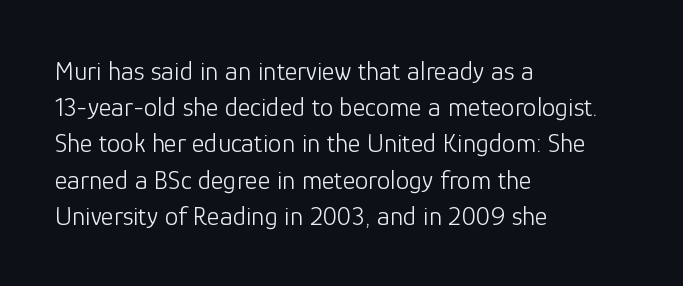
The image shows 27 px text type, upright; set left-aligned, normal line spacing (1.34x), normal letter spacing, not underlined.
